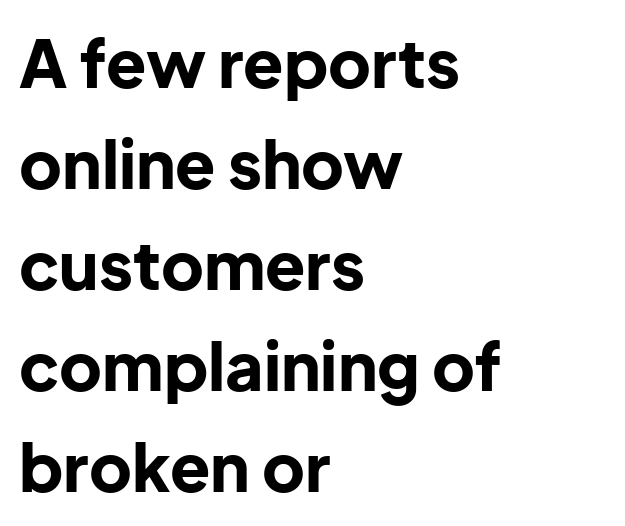
The image shows 66 px bold sans-serif type, upright; set left-aligned, normal line spacing (1.53x), normal letter spacing, not underlined; low stroke contrast and a medium x-height.
